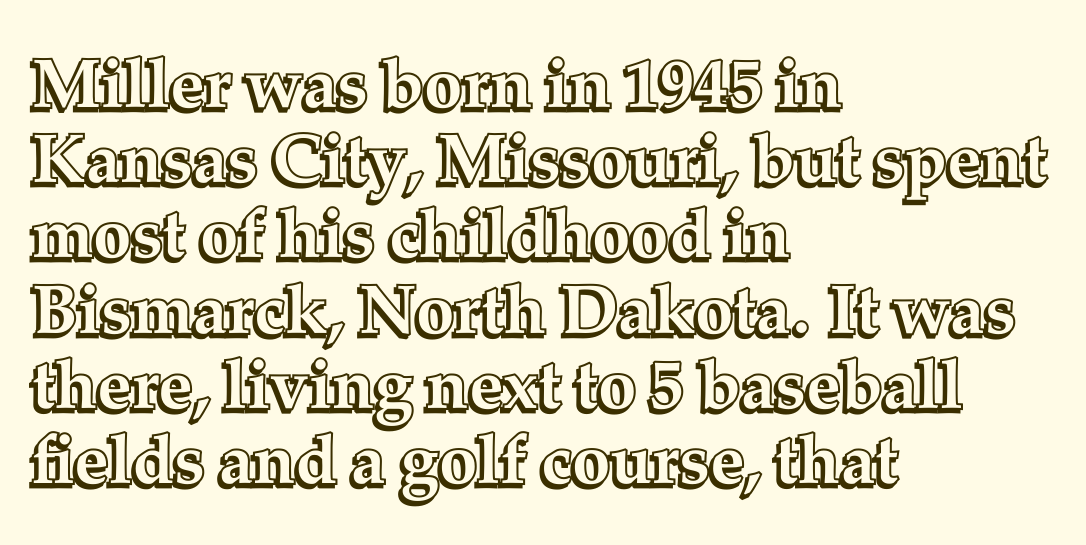
Short and long lines alike share a common starting point at left. What stands out about the letter spacing? Nothing — it is the standard amount. Honestly, there is no underline to notice here at all. These lines are rendered in a variable-pitch font. Line spacing here is tight.
